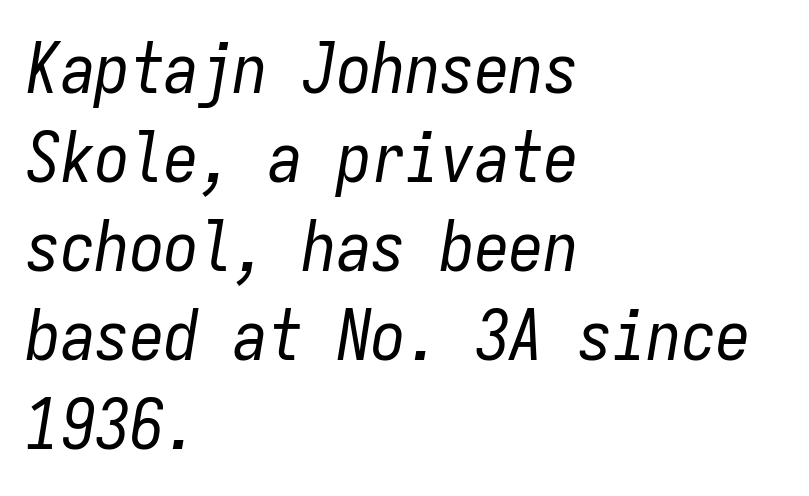
The image shows 69 px regular-weight, condensed type, italic (leaning right), monospaced; set left-aligned, normal line spacing (1.29x), normal letter spacing, not underlined; low stroke contrast and a medium x-height.
